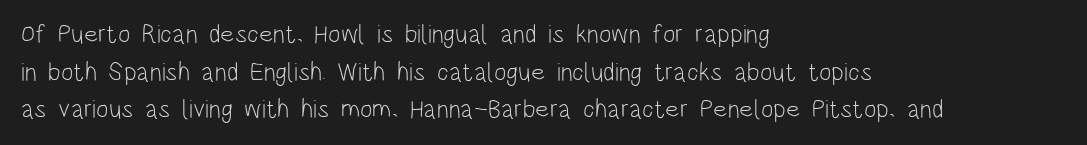
Q: Is the text bold? A: No.
Q: Is the text italic (slanted)? A: No, it is upright.
Q: Is the text underlined? A: No.
Q: How is the paragraph aligned? A: Left-aligned.
Q: Is the spacing between letters normal or unusually wide? A: Normal.
Q: Is the spacing between lines tight, normal or loose? A: Normal.
